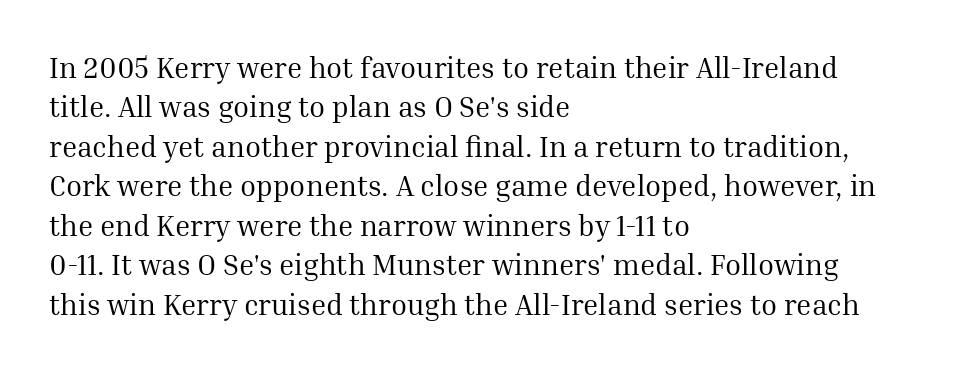
Q: Is the text bold? A: No.
Q: Is the text italic (slanted)? A: No, it is upright.
Q: Is the typeface a serif or a sans-serif typeface? A: Serif.
Q: Is the text underlined? A: No.
Q: How is the paragraph aligned? A: Left-aligned.
Q: Is the spacing between letters normal or unusually wide? A: Normal.
Q: Is the spacing between lines tight, normal or loose? A: Normal.
Q: Width (condensed, normal, or wide)? A: Normal.
Q: Stroke contrast? A: Medium.
Q: x-height? A: Medium.
Q: Monospaced? A: No.
